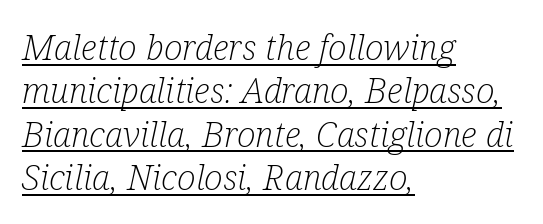
A serif font was chosen for this passage. The tracking reads as untouched default to a designer's eye. Every word sits above its own underline. Alignment: flush left. Each letter keeps its own natural width here, so spacing adapts to shape.
